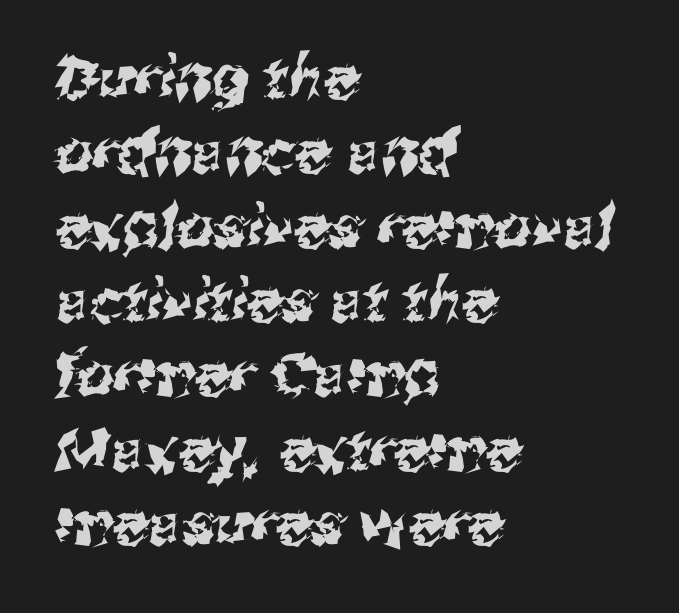
Between one letter and the next there's only the usual sliver of space. Is there much room between lines? A standard amount, neither cramped nor airy. These lines are rendered in a variable-pitch font. Is the block centered? No — it sits flush against the left margin.
